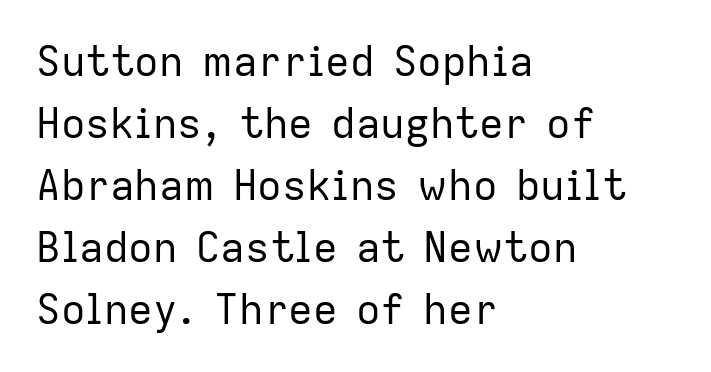
Q: Is the text bold? A: No.
Q: Is the text italic (slanted)? A: No, it is upright.
Q: Is the typeface a serif or a sans-serif typeface? A: Sans-serif.
Q: Is the text underlined? A: No.
Q: How is the paragraph aligned? A: Left-aligned.
Q: Is the spacing between letters normal or unusually wide? A: Normal.
Q: Is the spacing between lines tight, normal or loose? A: Normal.
Q: Width (condensed, normal, or wide)? A: Normal.
Q: Stroke contrast? A: Low.
Q: x-height? A: Medium.
Q: Monospaced? A: No.
